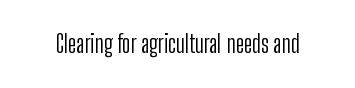
The image shows 24 px text type, upright; set normal letter spacing, not underlined.
